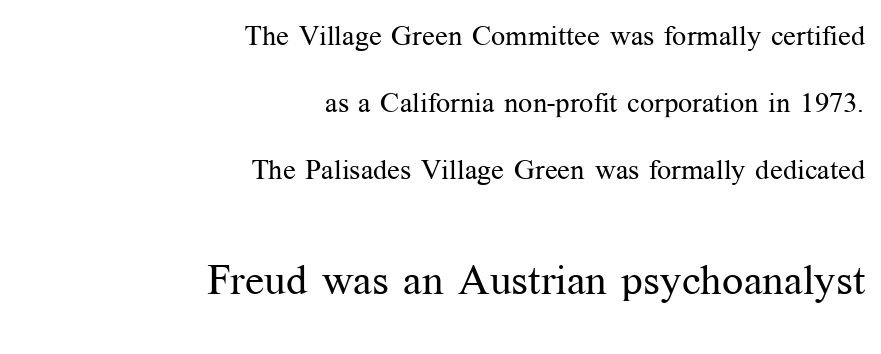
{"serif": "yes", "italic": "no", "bold": "no", "weight": "regular", "width": "normal", "stroke_contrast": "medium", "x_height": "medium", "monospaced": "no", "underline": "no", "align": "right", "line_spacing": "loose", "line_spacing_ratio": 2.39, "letter_spacing": "normal", "letter_spacing_em": 0.0, "larger_block": "second", "size_ratio": 1.5, "glyph_px": 42}
